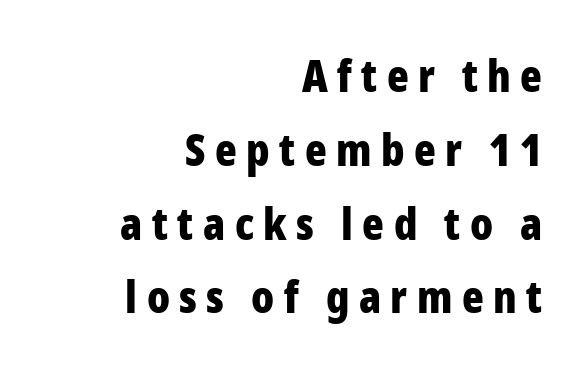
Q: Is the text bold? A: Yes.
Q: Is the text italic (slanted)? A: No, it is upright.
Q: Is the typeface a serif or a sans-serif typeface? A: Sans-serif.
Q: Is the text underlined? A: No.
Q: How is the paragraph aligned? A: Right-aligned.
Q: Is the spacing between letters normal or unusually wide? A: Unusually wide.
Q: Is the spacing between lines tight, normal or loose? A: Normal.
Q: Width (condensed, normal, or wide)? A: Condensed.
Q: Stroke contrast? A: Low.
Q: x-height? A: Medium.
Q: Monospaced? A: No.
